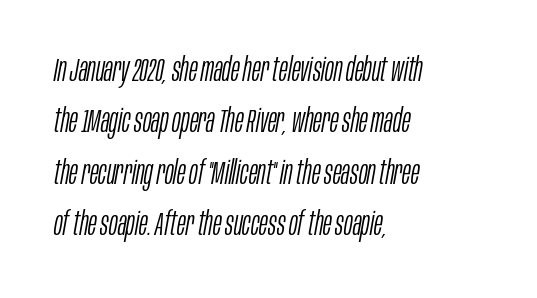
{"italic": "yes", "lean": "right", "slant_degrees": 10, "bold": "no", "weight": "light", "width": "condensed", "stroke_contrast": "low", "x_height": "large", "monospaced": "no", "underline": "no", "align": "left", "line_spacing": "normal", "line_spacing_ratio": 1.56, "letter_spacing": "normal", "letter_spacing_em": 0.0, "glyph_px": 33}
